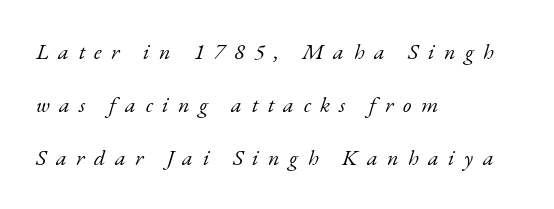
Q: Is the text bold? A: No.
Q: Is the text italic (slanted)? A: Yes, it leans right by about 17 degrees.
Q: Is the text underlined? A: No.
Q: How is the paragraph aligned? A: Left-aligned.
Q: Is the spacing between letters normal or unusually wide? A: Unusually wide.
Q: Is the spacing between lines tight, normal or loose? A: Loose.
